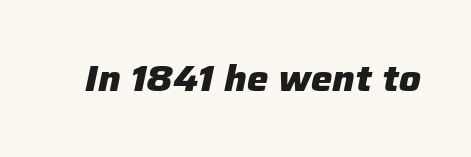
Would a proofreader flag this as italicized? Yes. Every letter is thick-stroked: bold, no question. Each word holds together tightly as a unit, with standard inter-letter gaps. Here the designer chose a conventional face with non-uniform glyph widths. No word sits above an underline.
